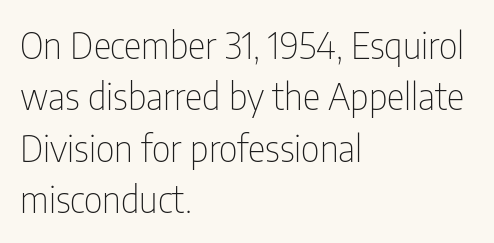
The area under the type is left untouched. The letterforms sit at book weight or below. The passage shown is typed in a proportional face where columns would drift. Nothing sits at the stroke ends, so this counts as sans-serif. One-word summary of the alignment: left.
